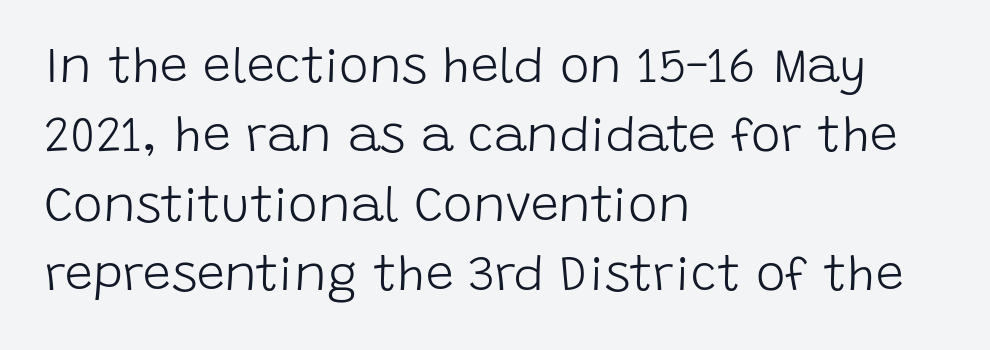
Q: Is the text bold? A: No.
Q: Is the text italic (slanted)? A: No, it is upright.
Q: Is the typeface a serif or a sans-serif typeface? A: Sans-serif.
Q: Is the text underlined? A: No.
Q: How is the paragraph aligned? A: Left-aligned.
Q: Is the spacing between letters normal or unusually wide? A: Normal.
Q: Is the spacing between lines tight, normal or loose? A: Normal.
Q: Width (condensed, normal, or wide)? A: Normal.
Q: Stroke contrast? A: Low.
Q: x-height? A: Large.
Q: Monospaced? A: No.
